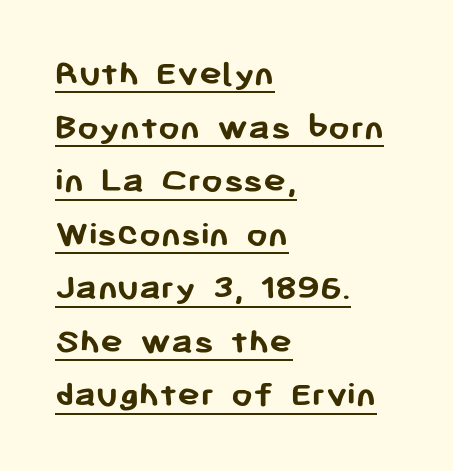
{"serif": "no", "italic": "no", "bold": "yes", "weight": "semibold", "width": "normal", "stroke_contrast": "low", "x_height": "medium", "monospaced": "no", "underline": "yes", "align": "left", "line_spacing": "normal", "line_spacing_ratio": 1.41, "letter_spacing": "normal", "letter_spacing_em": 0.0, "glyph_px": 38}
